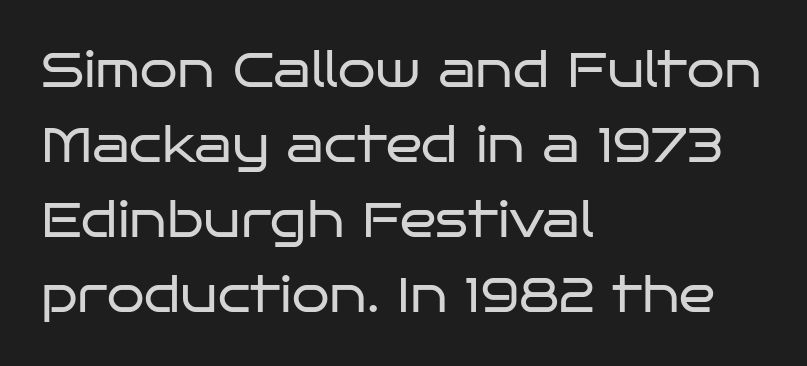
{"serif": "no", "italic": "no", "bold": "no", "weight": "regular", "width": "wide", "stroke_contrast": "low", "x_height": "large", "monospaced": "no", "underline": "no", "align": "left", "line_spacing": "normal", "line_spacing_ratio": 1.56, "letter_spacing": "normal", "letter_spacing_em": 0.0, "glyph_px": 48}
